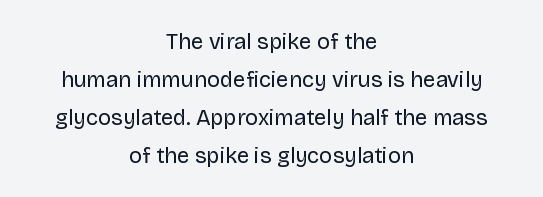
The image shows 22 px text type, upright; set centered, line spacing 1.72x, normal letter spacing, not underlined.
